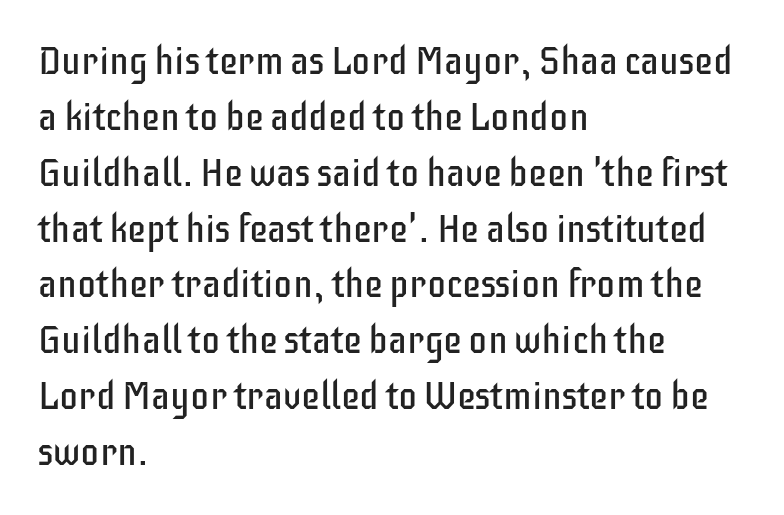
The setting favours the left margin, as ordinary paragraphs usually do. Each word holds together tightly as a unit, with standard inter-letter gaps. The strokes carry an ordinary text weight at most. Is this a fixed-width face? No — the glyphs have proportional, varying widths.
